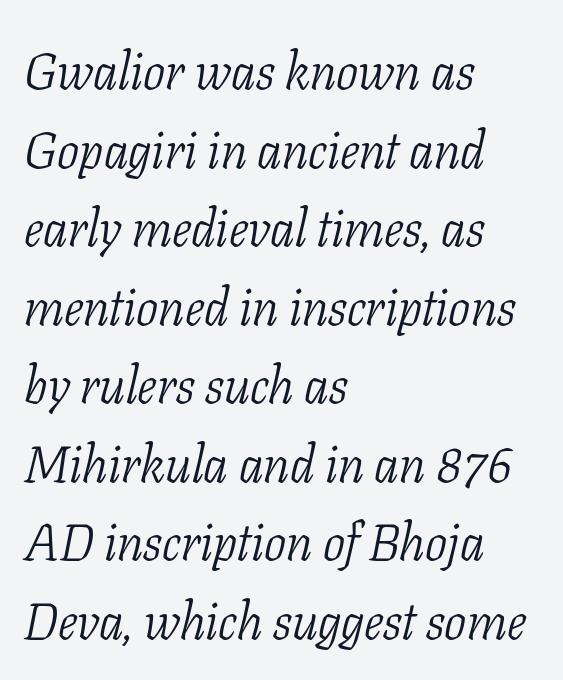
Between one letter and the next there's only the usual sliver of space. No letter is thick-stroked: the sample isn't bold. Regarding leading, the lines here are spaced in the standard way. The lines in this sample share a left origin and differ only in where they stop.
